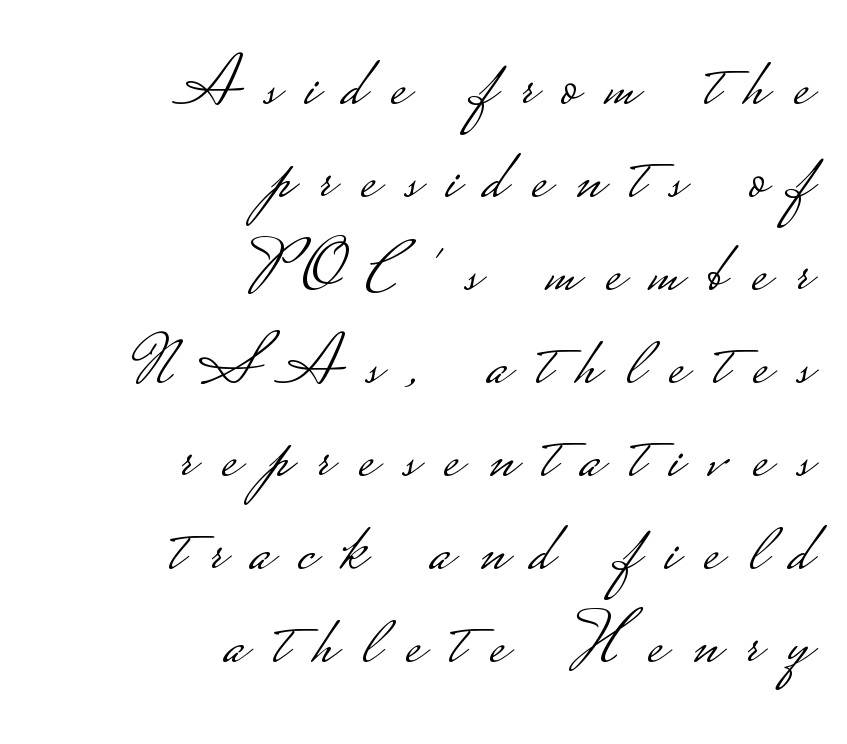
The image shows 71 px light, wide sans-serif type; set right-aligned, normal line spacing (1.31x), unusually wide letter spacing (+0.37 em), not underlined; low stroke contrast.
